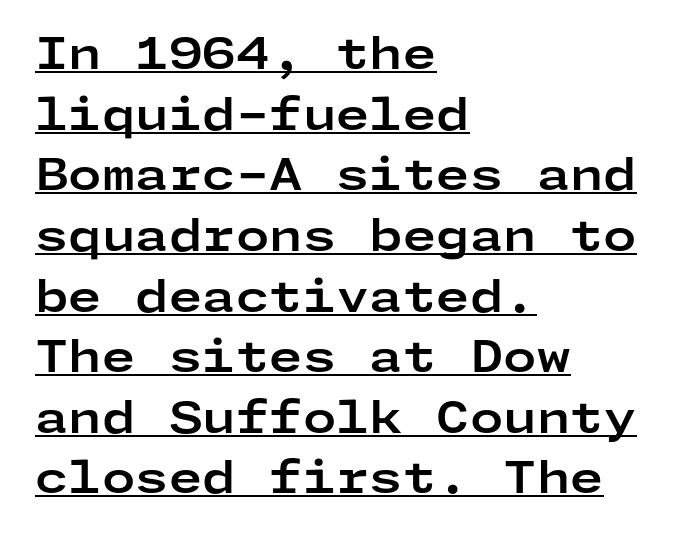
{"serif": "no", "italic": "no", "bold": "yes", "weight": "bold", "width": "wide", "stroke_contrast": "low", "x_height": "medium", "underline": "yes", "align": "left", "line_spacing": "normal", "line_spacing_ratio": 1.41, "letter_spacing": "normal", "letter_spacing_em": 0.0, "glyph_px": 43}
